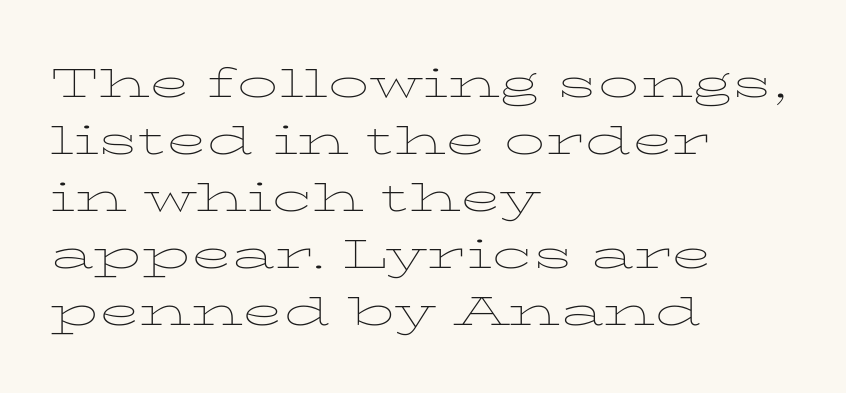
The image shows 41 px thin, wide serif type, upright; set left-aligned, normal line spacing (1.39x), normal letter spacing, not underlined; low stroke contrast and a medium x-height.
